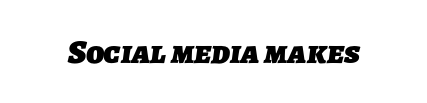
A typesetter would label this face a sans. The letters advance in unequal steps, a hallmark of proportional type. Each word holds together tightly as a unit, with standard inter-letter gaps. Only glyphs here, with clear space below each row.
